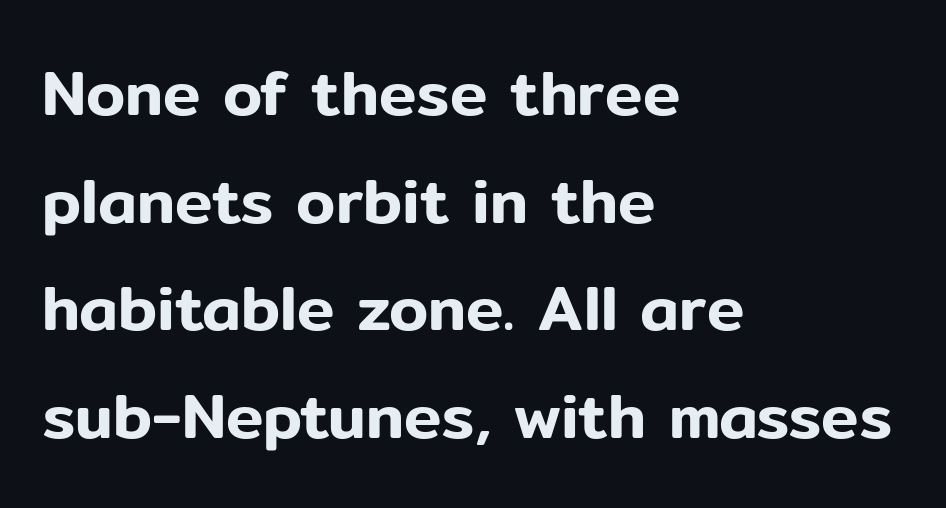
I'd call this a sans setting — the letters go barefoot. The gap between lines stays unmarked. The paragraph has a hard left edge and a soft right edge. This is roman type, the default non-slanted kind.
